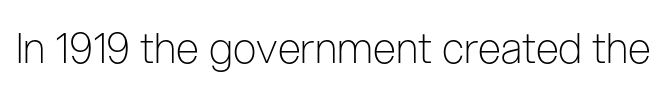
The image shows 42 px light, condensed sans-serif type, upright; set normal letter spacing, not underlined; low stroke contrast and a medium x-height.
